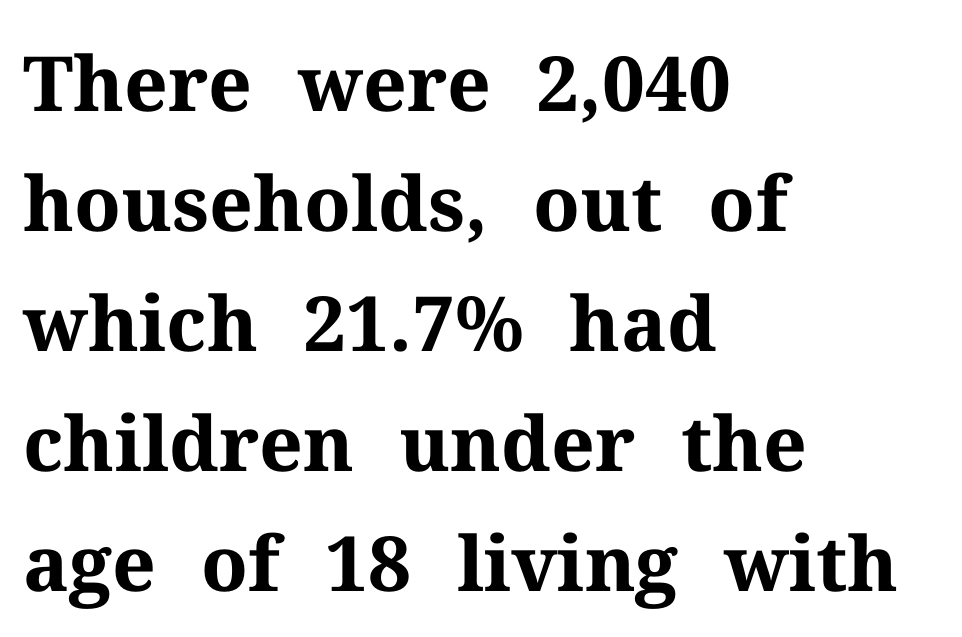
Q: Is the text bold? A: Yes.
Q: Is the text italic (slanted)? A: No, it is upright.
Q: Is the typeface a serif or a sans-serif typeface? A: Serif.
Q: Is the text underlined? A: No.
Q: How is the paragraph aligned? A: Left-aligned.
Q: Is the spacing between letters normal or unusually wide? A: Normal.
Q: Is the spacing between lines tight, normal or loose? A: Normal.
Q: Width (condensed, normal, or wide)? A: Normal.
Q: Stroke contrast? A: Medium.
Q: x-height? A: Medium.
Q: Monospaced? A: No.
